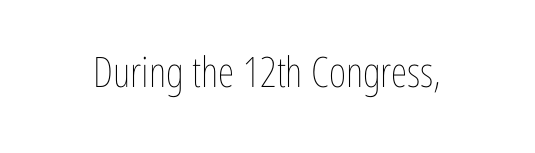
The image shows 42 px thin, condensed type, upright; set normal letter spacing, not underlined; low stroke contrast and a medium x-height.
